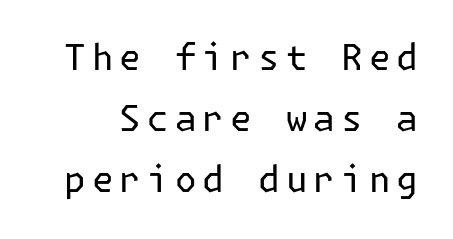
The strip under each line holds only bare page. The lines sit at an ordinary, default distance from one another. The strokes are not fattened; the text isn't bold. In terms of letterform style, serifs are entirely absent. The font's upright variant was chosen for this text.
